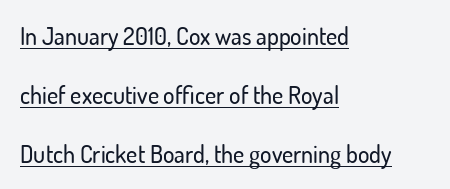
Leading: increased. The type sits square on the baseline with zero lean. Each word holds together tightly as a unit, with standard inter-letter gaps. The lines are quadded left.
